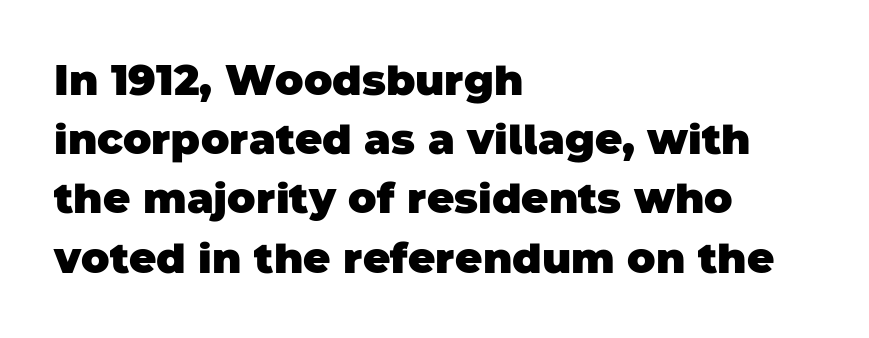
The image shows 42 px heavy sans-serif type; set left-aligned, normal line spacing (1.41x), normal letter spacing, not underlined; low stroke contrast and a large x-height.
